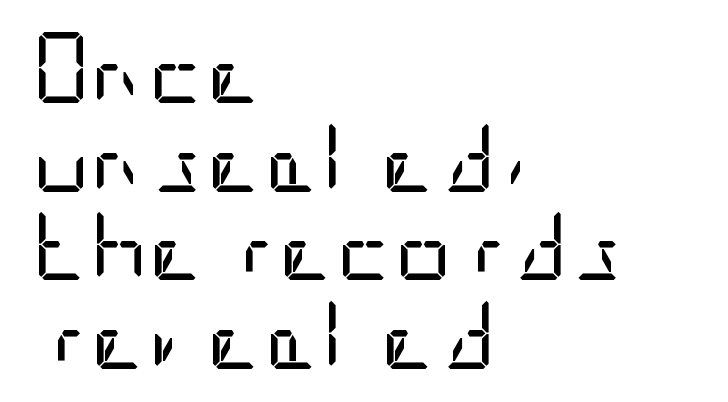
What's the leading like? Ordinary, nothing unusual. Visually the block forms a straight wall on the left and a jagged coastline on the right. The baseline area is clear. The font family rendered here belongs to the sans-serif group.
